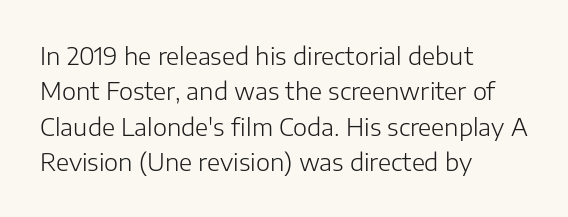
Q: Is the text bold? A: No.
Q: Is the text italic (slanted)? A: No, it is upright.
Q: Is the text underlined? A: No.
Q: How is the paragraph aligned? A: Left-aligned.
Q: Is the spacing between letters normal or unusually wide? A: Normal.
Q: Is the spacing between lines tight, normal or loose? A: Normal.
